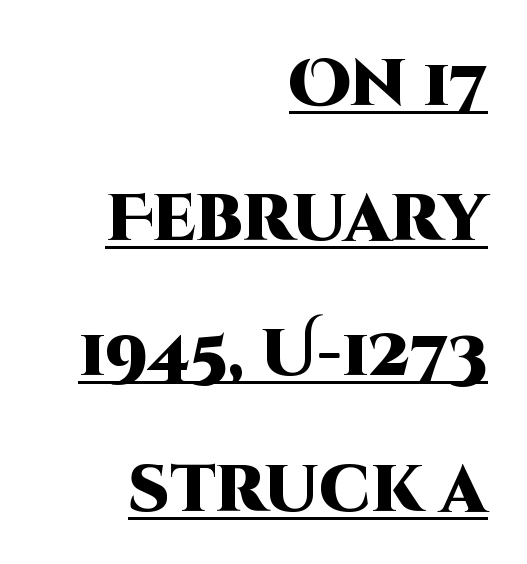
Quick note: interline space is abundant. The glyphs are accompanied by a horizontal stroke just below them. Does the copy run flush right? Yes — the right margin is perfectly even. Examine the stroke ends and you'll find no serifs. Characters remain perfectly vertical along every line. The rendering uses a bold face; every stroke is thick and dark.
